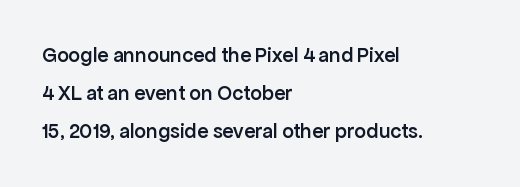
Q: Is the text bold? A: Semi-bold.
Q: Is the text italic (slanted)? A: No, it is upright.
Q: Is the text underlined? A: No.
Q: How is the paragraph aligned? A: Left-aligned.
Q: Is the spacing between letters normal or unusually wide? A: Normal.
